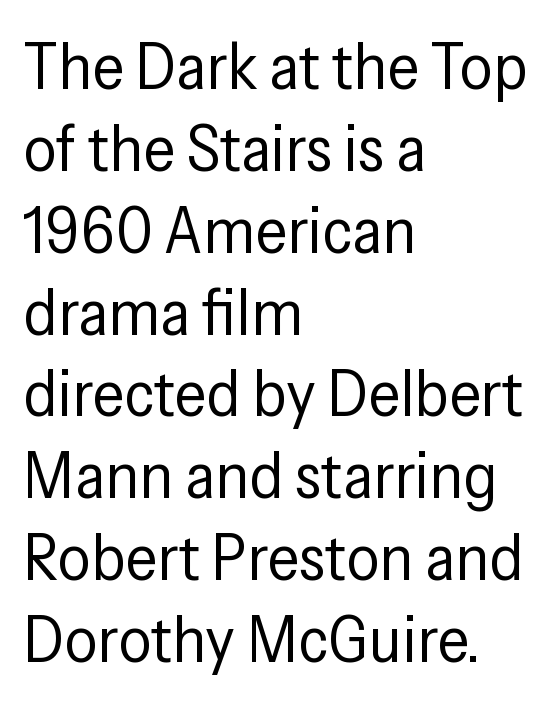
Spacing between characters is what you'd get straight out of the box. Horizontal alignment here is leftward, the default for most running prose. Character widths vary here, with narrow letters taking less room than wide ones. The font is comparable to plain body text, perhaps lighter. Bare-footed words on every line. Examine the stroke ends and you'll find no serifs.
